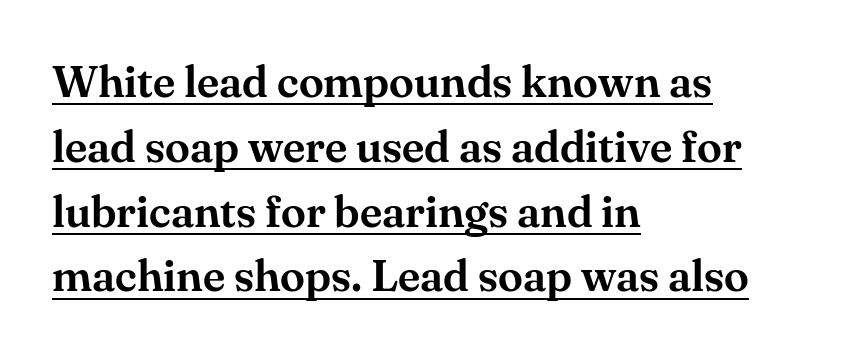
{"serif": "yes", "italic": "no", "width": "normal", "stroke_contrast": "medium", "x_height": "small", "monospaced": "no", "underline": "yes", "align": "left", "line_spacing": "normal", "line_spacing_ratio": 1.44, "letter_spacing": "normal", "letter_spacing_em": 0.0, "glyph_px": 45}
